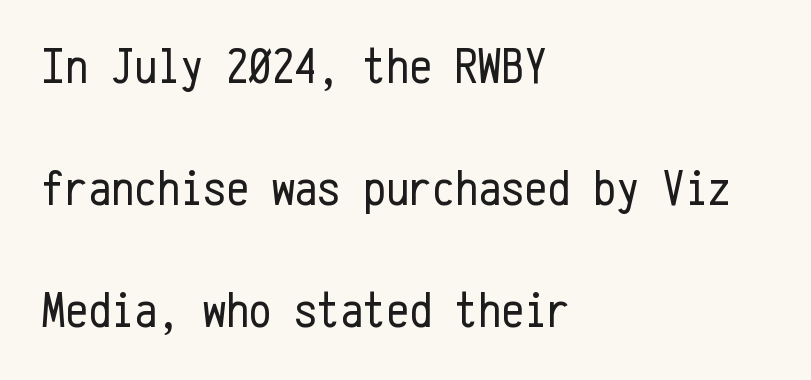
The image shows 51 px regular-weight, condensed sans-serif type, upright, monospaced; set left-aligned, loose line spacing (2.39x), normal letter spacing, not underlined; low stroke contrast and a medium x-height.
